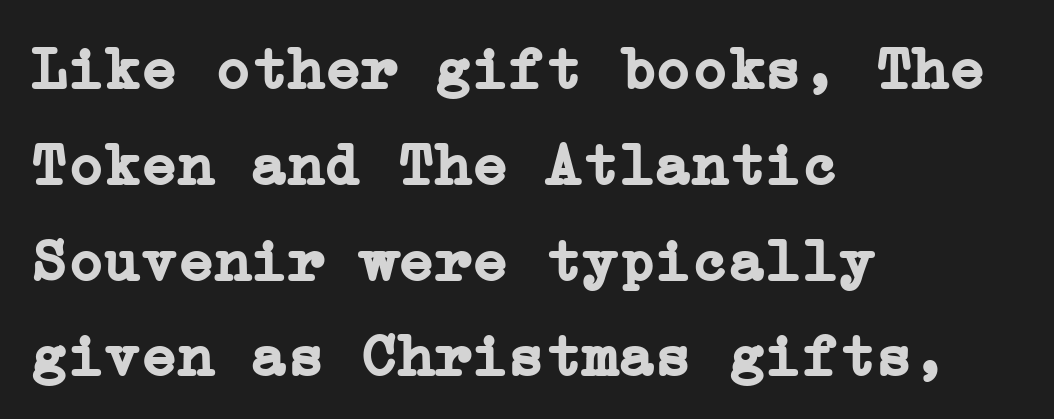
The image shows 61 px semibold serif type, upright; set left-aligned, normal line spacing (1.57x), normal letter spacing, not underlined; low stroke contrast and a medium x-height.
